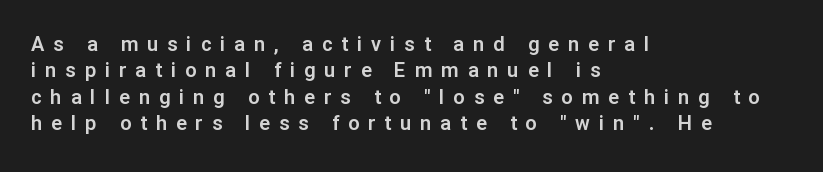
{"italic": "no", "underline": "no", "align": "left", "line_spacing": "normal", "line_spacing_ratio": 1.32, "letter_spacing": "wide", "letter_spacing_em": 0.45, "glyph_px": 20}
